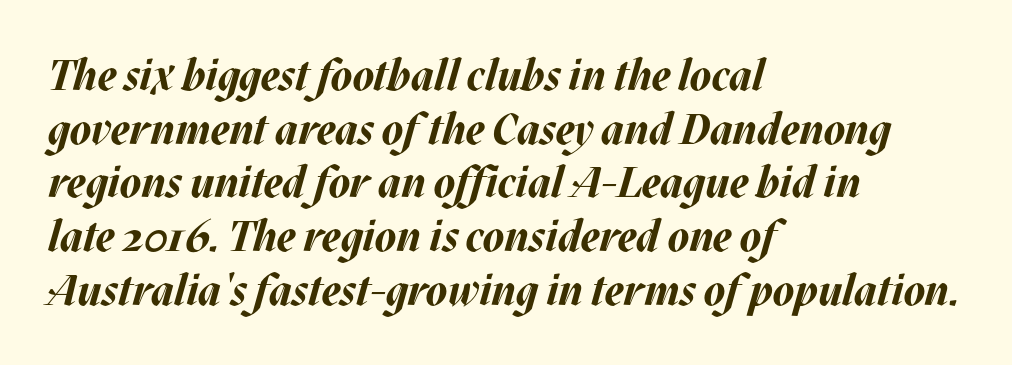
The image shows 43 px bold type, italic (leaning right); set left-aligned, normal line spacing (1.25x), normal letter spacing, not underlined; medium stroke contrast and a large x-height.
